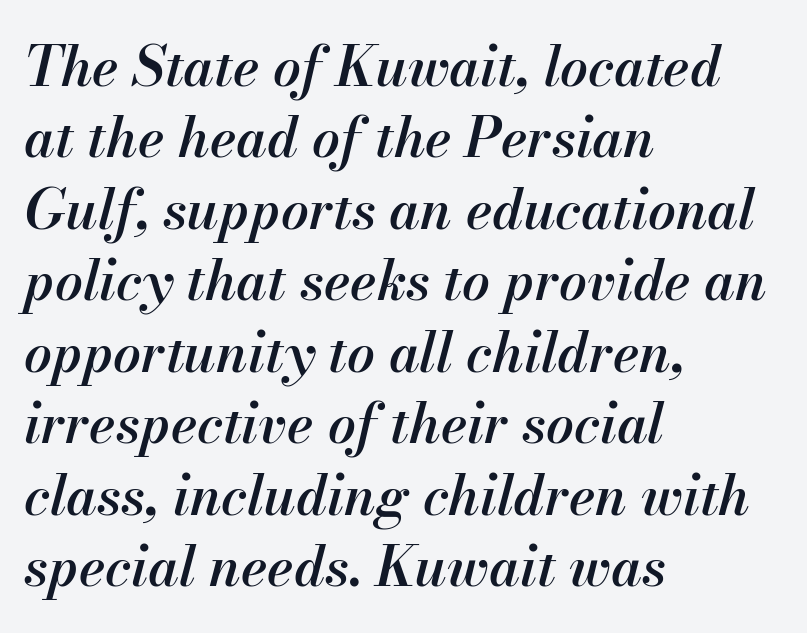
Reading down the column, the eye jumps a familiar distance to each next line. Is the block centered? No — it sits flush against the left margin. What weight is shown? A semibold, between regular and bold. Tall strokes in this sample are angled rather than plumb.
